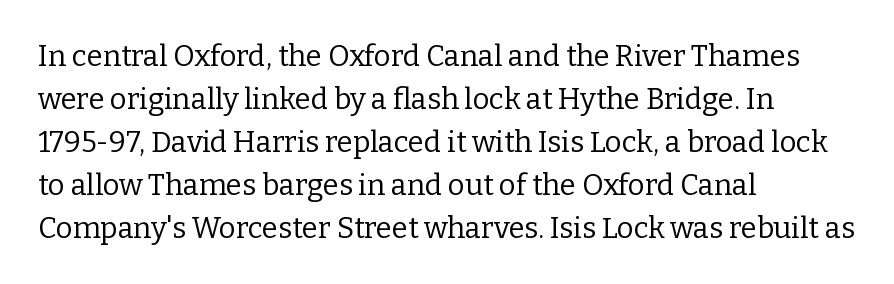
Q: Is the text bold? A: No.
Q: Is the text italic (slanted)? A: No, it is upright.
Q: Is the typeface a serif or a sans-serif typeface? A: Serif.
Q: Is the text underlined? A: No.
Q: How is the paragraph aligned? A: Left-aligned.
Q: Is the spacing between letters normal or unusually wide? A: Normal.
Q: Is the spacing between lines tight, normal or loose? A: Normal.
Q: Width (condensed, normal, or wide)? A: Normal.
Q: Stroke contrast? A: Low.
Q: x-height? A: Medium.
Q: Monospaced? A: No.
